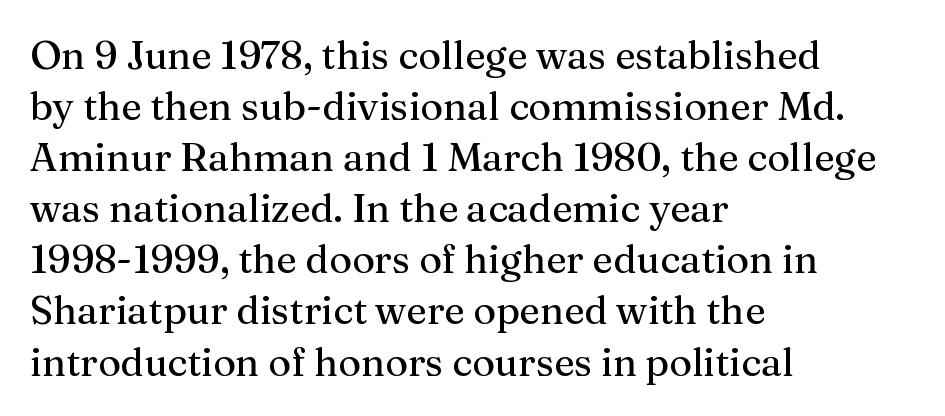
This rendering leaves character spacing at its baseline value. These lines were composed using upright roman letters. Descenders are the only things crossing below the line. The vertical gap from one line to the next is medium. The setting favours the left margin, as ordinary paragraphs usually do.
